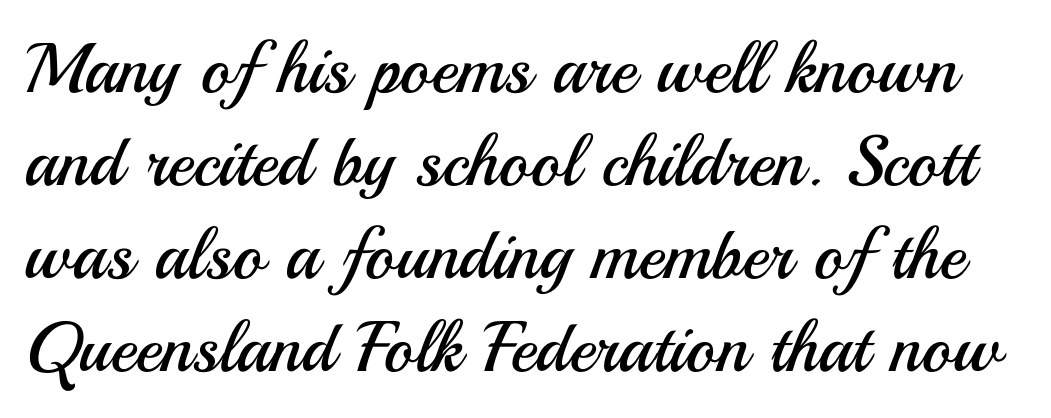
{"serif": "no", "bold": "no", "weight": "regular", "width": "normal", "stroke_contrast": "medium", "x_height": "small", "monospaced": "no", "underline": "no", "line_spacing": "normal", "line_spacing_ratio": 1.31, "letter_spacing": "normal", "letter_spacing_em": 0.0, "glyph_px": 71}
